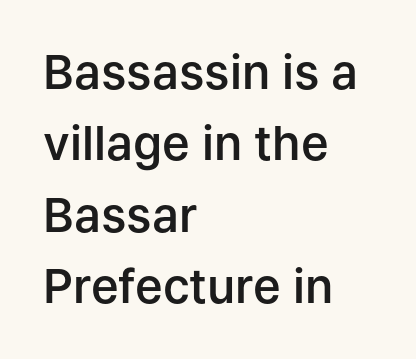
The image shows 47 px semibold sans-serif type, upright; set left-aligned, normal line spacing (1.52x), normal letter spacing, not underlined; low stroke contrast and a medium x-height.
